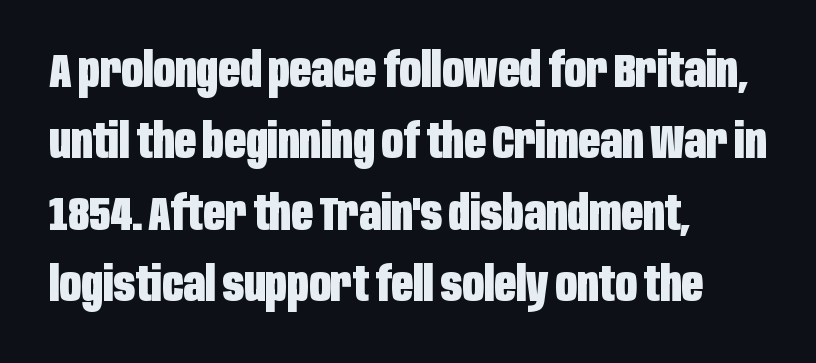
Here the designer chose a conventional face with non-uniform glyph widths. Horizontally, the lines are justified to the leading edge only. Bare-footed words on every line. A typesetter would mark this as roman, not italic. Compared with typical body copy, the letter spacing here is the same. To sum up the face: it is a sans, with no serifs.
